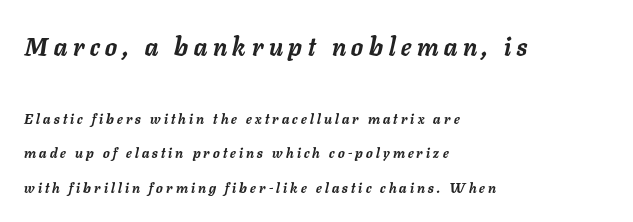
Q: Is the text bold? A: Yes.
Q: Is the text italic (slanted)? A: Yes, it leans right by about 11 degrees.
Q: Is the text underlined? A: No.
Q: How is the paragraph aligned? A: Left-aligned.
Q: Is the spacing between letters normal or unusually wide? A: Unusually wide.
Q: Is the spacing between lines tight, normal or loose? A: Loose.
Q: Which block of text is set in a larger size, the first (top) or the second (bottom)? A: The first (top) one.
